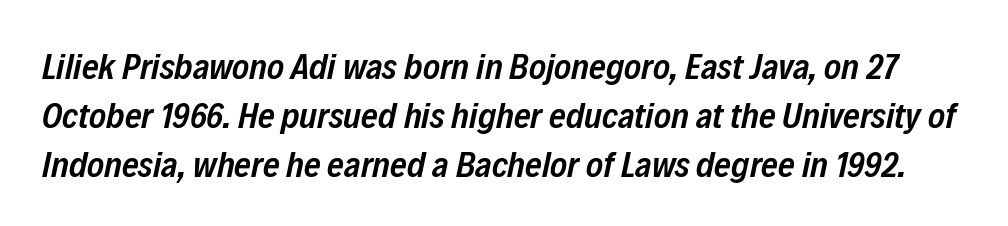
Each letter keeps its own natural width here, so spacing adapts to shape. These words are printed semibold, heavier than regular yet not bold. The vertical gap from one line to the next is medium. Looking at the ascenders, they clearly lean. Has an underline been added? It has not.
